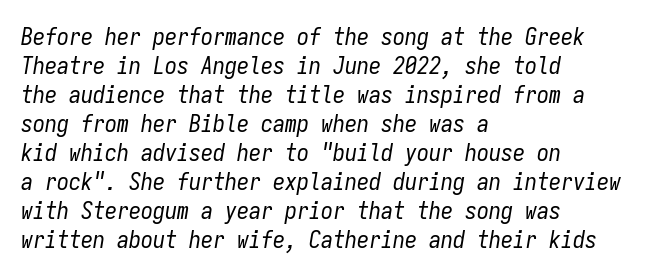
The image shows 24 px text type, italic (leaning right); set left-aligned, line spacing 1.21x, normal letter spacing, not underlined.
